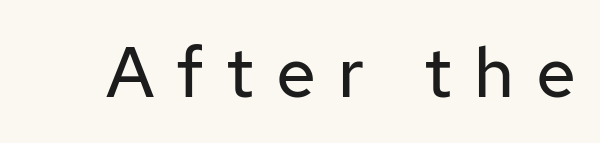
{"serif": "no", "italic": "no", "bold": "no", "weight": "regular", "width": "normal", "stroke_contrast": "low", "x_height": "medium", "monospaced": "no", "underline": "no", "letter_spacing": "wide", "letter_spacing_em": 0.31, "glyph_px": 71}
